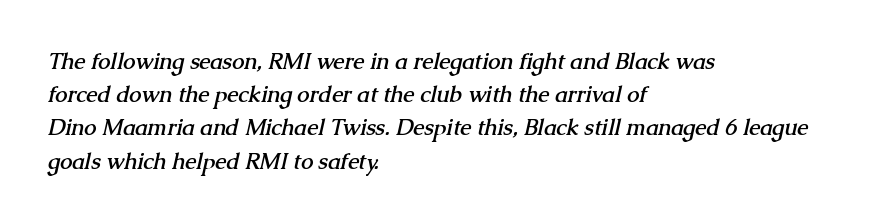
Q: Is the text bold? A: Yes.
Q: Is the text underlined? A: No.
Q: How is the paragraph aligned? A: Left-aligned.
Q: Is the spacing between letters normal or unusually wide? A: Normal.
Q: Is the spacing between lines tight, normal or loose? A: Normal.
